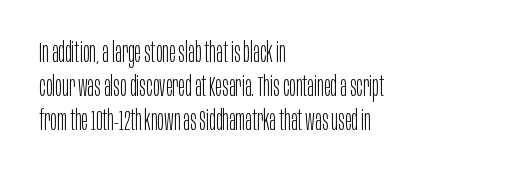
The image shows 28 px light, condensed sans-serif type, upright; set left-aligned, line spacing 1.21x, normal letter spacing, not underlined; low stroke contrast and a large x-height.
